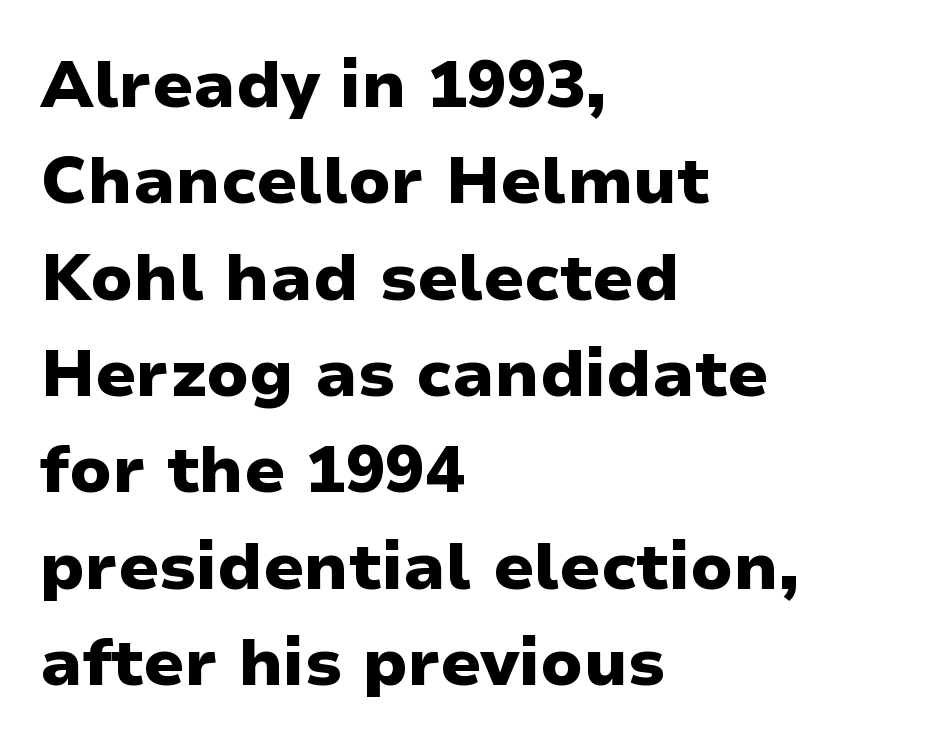
Q: Is the text bold? A: Yes.
Q: Is the text italic (slanted)? A: No, it is upright.
Q: Is the typeface a serif or a sans-serif typeface? A: Sans-serif.
Q: Is the text underlined? A: No.
Q: How is the paragraph aligned? A: Left-aligned.
Q: Is the spacing between letters normal or unusually wide? A: Normal.
Q: Is the spacing between lines tight, normal or loose? A: Normal.
Q: Width (condensed, normal, or wide)? A: Normal.
Q: Stroke contrast? A: Low.
Q: x-height? A: Medium.
Q: Monospaced? A: No.
